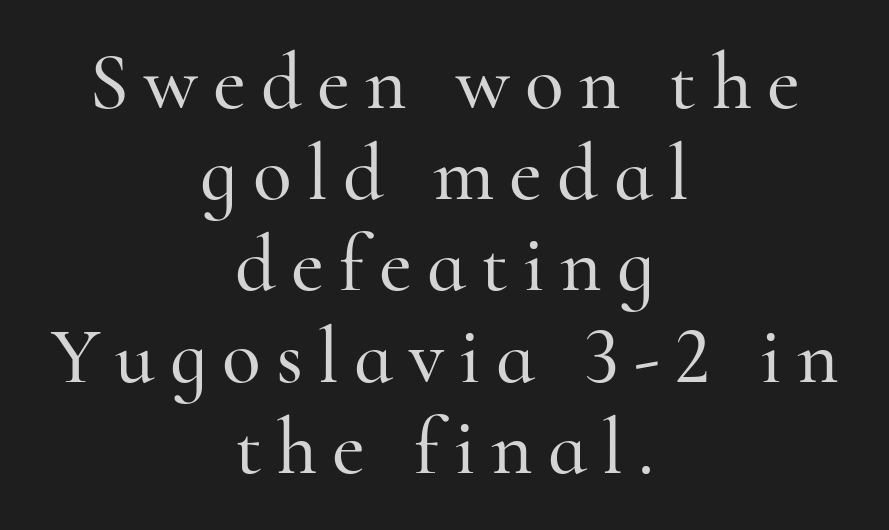
Q: Is the text italic (slanted)? A: No, it is upright.
Q: Is the typeface a serif or a sans-serif typeface? A: Serif.
Q: Is the text underlined? A: No.
Q: How is the paragraph aligned? A: Centered.
Q: Is the spacing between lines tight, normal or loose? A: Tight.
Q: Width (condensed, normal, or wide)? A: Normal.
Q: Stroke contrast? A: High.
Q: x-height? A: Small.
Q: Monospaced? A: No.
